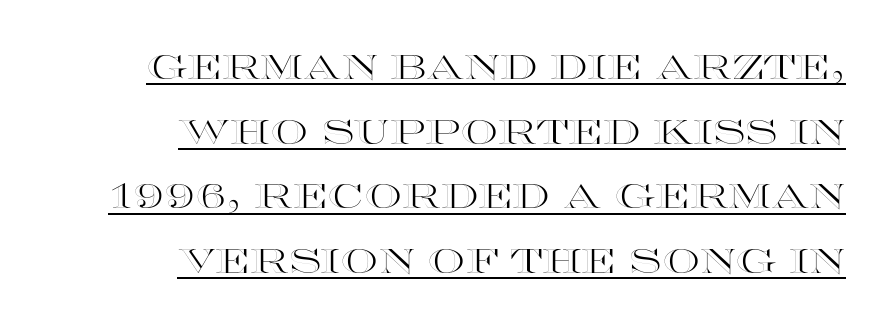
Q: Is the text italic (slanted)? A: No, it is upright.
Q: Is the text underlined? A: Yes.
Q: How is the paragraph aligned? A: Right-aligned.
Q: Is the spacing between letters normal or unusually wide? A: Normal.
Q: Is the spacing between lines tight, normal or loose? A: Loose.
Q: Width (condensed, normal, or wide)? A: Wide.
Q: x-height? A: Large.
Q: Monospaced? A: No.
